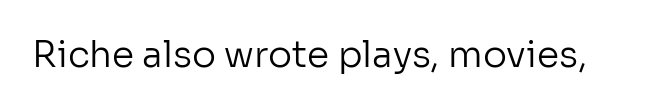
Q: Is the text bold? A: No.
Q: Is the text italic (slanted)? A: No, it is upright.
Q: Is the typeface a serif or a sans-serif typeface? A: Sans-serif.
Q: Is the text underlined? A: No.
Q: Is the spacing between letters normal or unusually wide? A: Normal.
Q: Width (condensed, normal, or wide)? A: Normal.
Q: Stroke contrast? A: Low.
Q: x-height? A: Medium.
Q: Monospaced? A: No.
